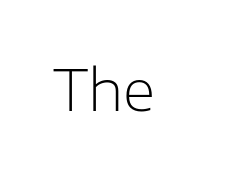
Q: Is the text bold? A: No.
Q: Is the text italic (slanted)? A: No, it is upright.
Q: Is the typeface a serif or a sans-serif typeface? A: Sans-serif.
Q: Is the text underlined? A: No.
Q: Is the spacing between letters normal or unusually wide? A: Normal.
Q: Width (condensed, normal, or wide)? A: Normal.
Q: Stroke contrast? A: Low.
Q: x-height? A: Medium.
Q: Monospaced? A: No.
